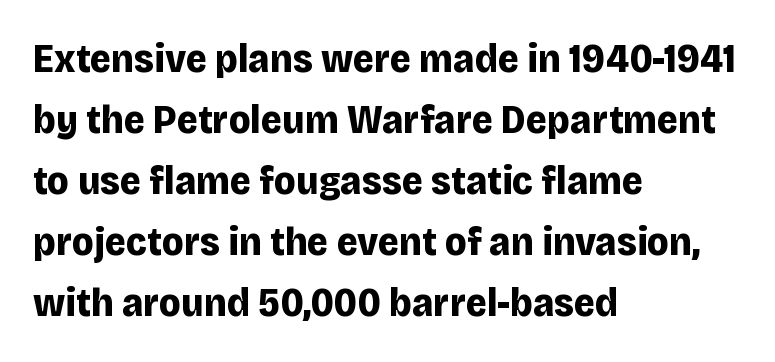
Q: Is the text bold? A: Yes.
Q: Is the text italic (slanted)? A: No, it is upright.
Q: Is the typeface a serif or a sans-serif typeface? A: Sans-serif.
Q: Is the text underlined? A: No.
Q: How is the paragraph aligned? A: Left-aligned.
Q: Is the spacing between letters normal or unusually wide? A: Normal.
Q: Is the spacing between lines tight, normal or loose? A: Normal.
Q: Width (condensed, normal, or wide)? A: Normal.
Q: Stroke contrast? A: Low.
Q: x-height? A: Large.
Q: Monospaced? A: No.
